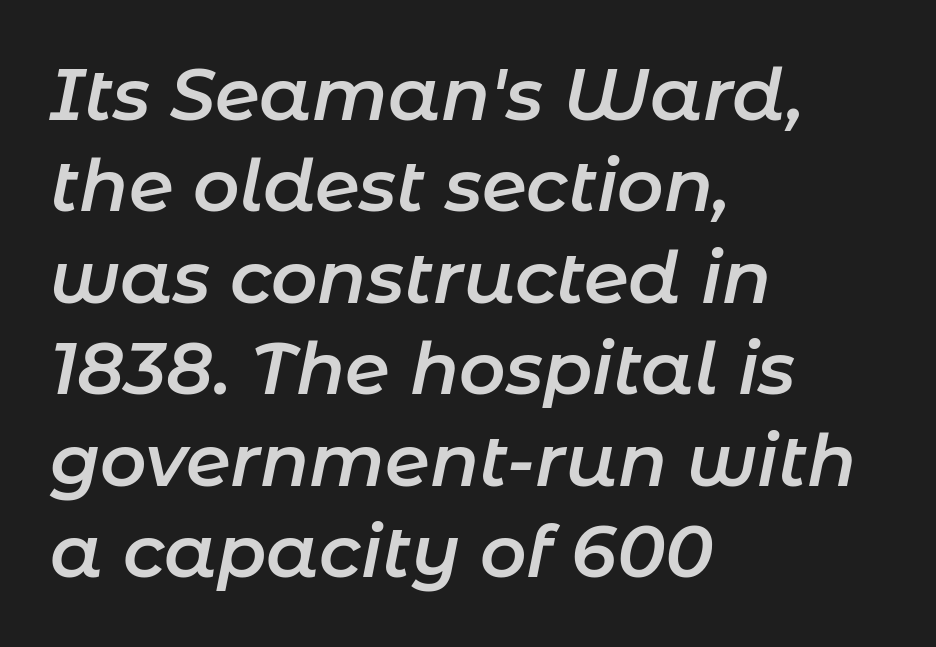
The image shows 72 px semibold type, italic (leaning right); set left-aligned, normal line spacing (1.27x), normal letter spacing, not underlined; low stroke contrast and a medium x-height.
